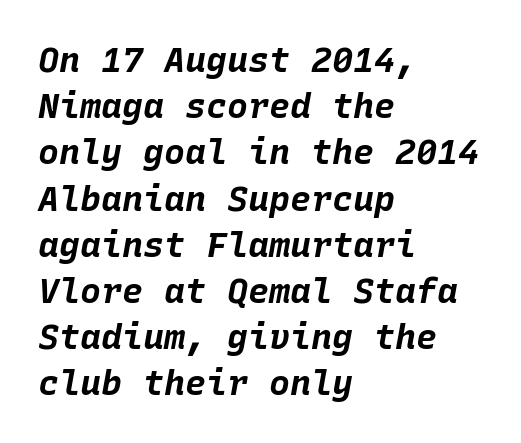
Every character sits at an angle, as italics do. Only glyphs here, with clear space below each row. Reading down the block, your eye returns to a fixed left position each line. Nobody touched the tracking dial on this one. Do the characters align in a grid? Yes, the font is monospaced.
